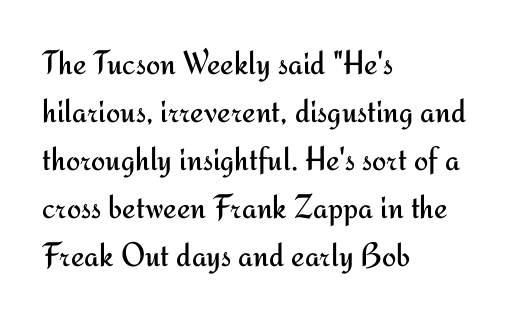
Q: Is the text bold? A: No.
Q: Is the text italic (slanted)? A: No, it is upright.
Q: Is the typeface a serif or a sans-serif typeface? A: Sans-serif.
Q: Is the text underlined? A: No.
Q: How is the paragraph aligned? A: Left-aligned.
Q: Is the spacing between letters normal or unusually wide? A: Normal.
Q: Is the spacing between lines tight, normal or loose? A: Normal.
Q: Width (condensed, normal, or wide)? A: Normal.
Q: Stroke contrast? A: Medium.
Q: x-height? A: Small.
Q: Monospaced? A: No.
